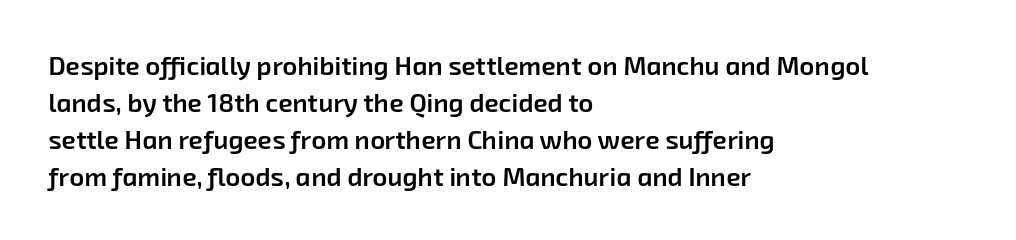
The image shows 26 px text type; set left-aligned, normal line spacing (1.42x), normal letter spacing, not underlined.
